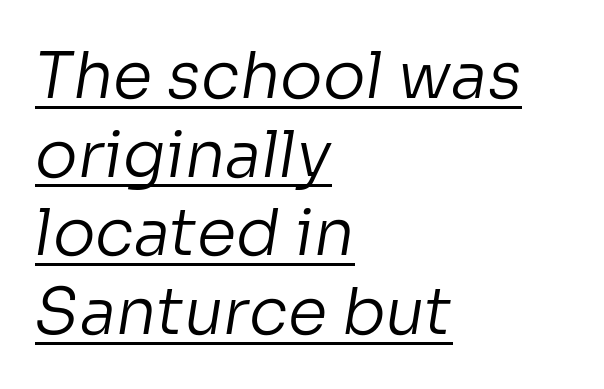
The image shows 64 px regular-weight sans-serif type; set left-aligned, line spacing 1.23x, normal letter spacing, underlined; low stroke contrast and a medium x-height.
